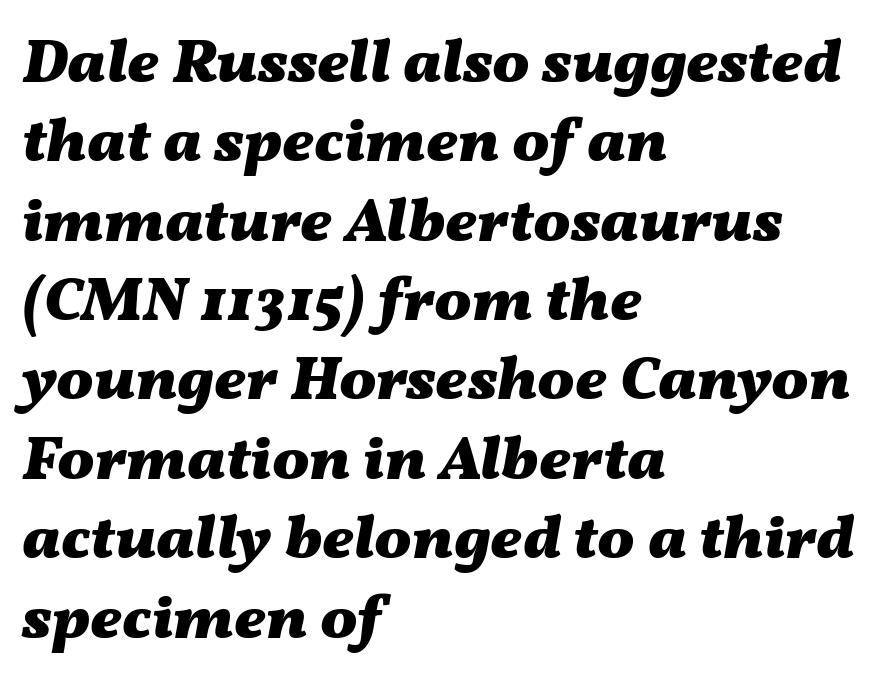
The image shows 62 px heavy, wide type, italic (leaning right); set left-aligned, normal line spacing (1.28x), normal letter spacing, not underlined; medium stroke contrast and a medium x-height.
